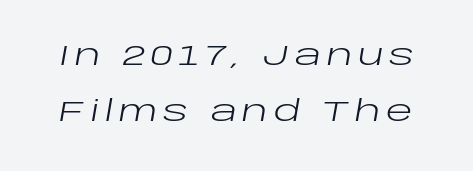
{"italic": "yes", "lean": "right", "slant_degrees": 10, "bold": "no", "weight": "regular", "width": "wide", "stroke_contrast": "low", "x_height": "large", "monospaced": "no", "underline": "no", "line_spacing": "loose", "line_spacing_ratio": 2.01, "glyph_px": 28}
